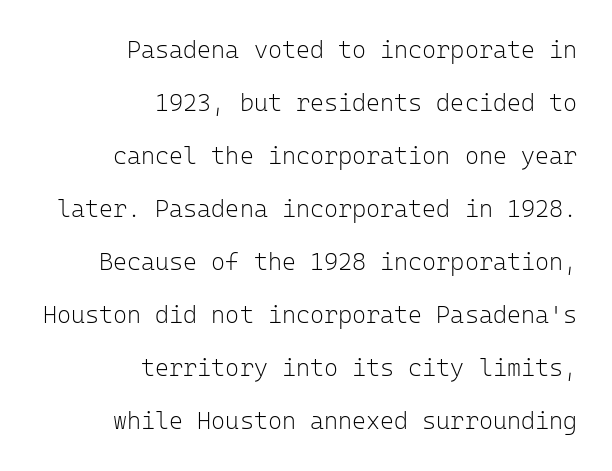
{"italic": "no", "bold": "no", "underline": "no", "align": "right", "line_spacing": "loose", "line_spacing_ratio": 2.21, "letter_spacing": "normal", "letter_spacing_em": 0.0, "glyph_px": 24}
